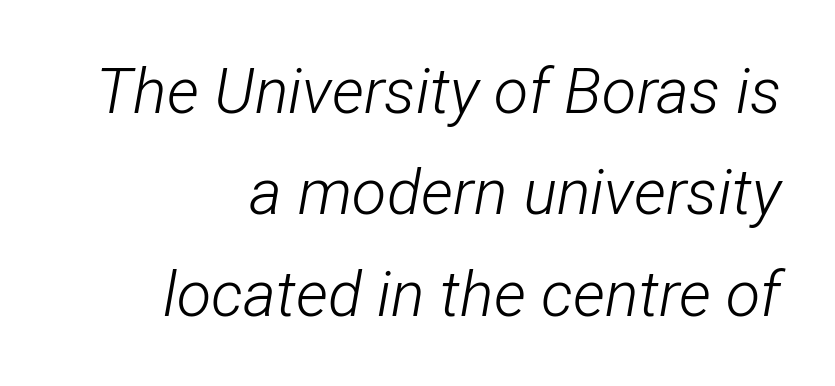
The image shows 63 px light, condensed type, italic (leaning right); set right-aligned, normal line spacing (1.61x), normal letter spacing, not underlined; low stroke contrast and a medium x-height.
